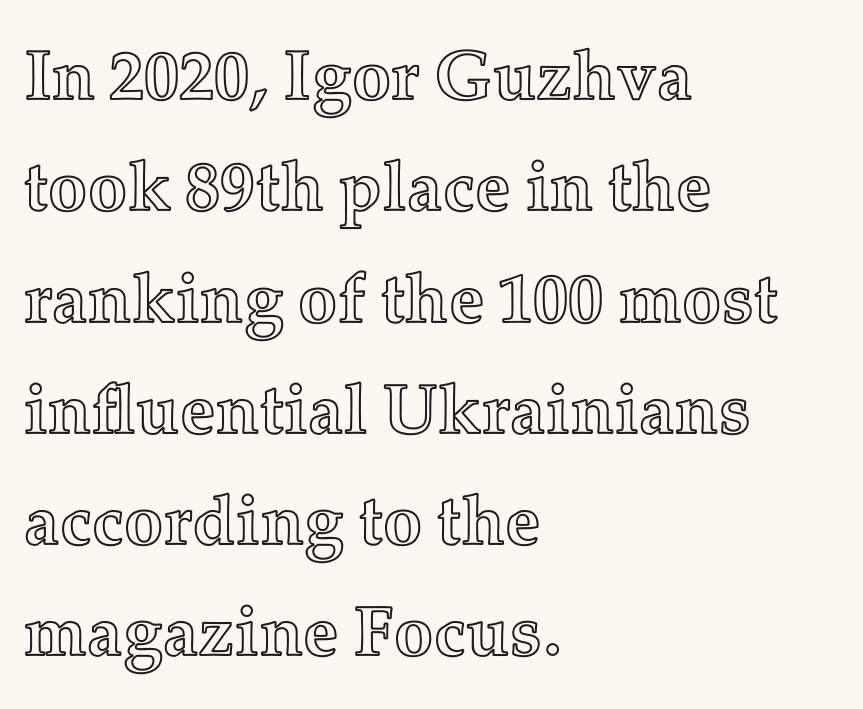
The image shows 70 px text type, upright; set left-aligned, normal line spacing (1.59x), normal letter spacing, not underlined; a medium x-height.
